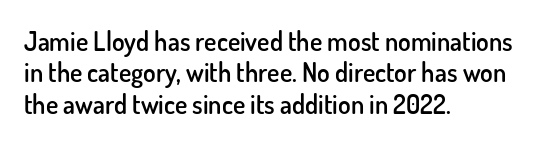
The image shows 26 px text type, upright; set left-aligned, line spacing 1.21x, normal letter spacing, not underlined.
